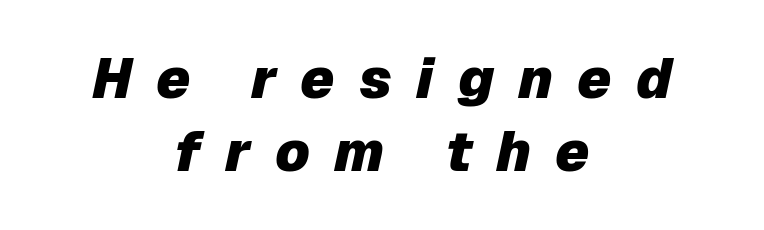
Q: Is the text bold? A: Yes.
Q: Is the text italic (slanted)? A: Yes, it leans right by about 12 degrees.
Q: Is the text underlined? A: No.
Q: How is the paragraph aligned? A: Centered.
Q: Is the spacing between letters normal or unusually wide? A: Unusually wide.
Q: Is the spacing between lines tight, normal or loose? A: Normal.
Q: Width (condensed, normal, or wide)? A: Normal.
Q: Stroke contrast? A: Low.
Q: x-height? A: Medium.
Q: Monospaced? A: No.
